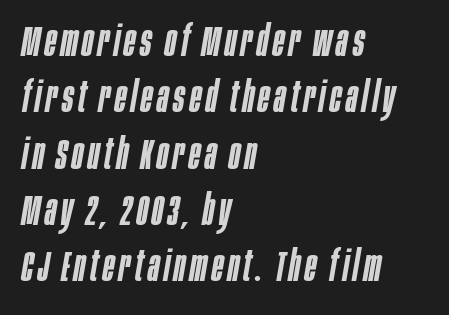
Q: Is the text bold? A: Semi-bold.
Q: Is the text italic (slanted)? A: Yes, it leans right by about 10 degrees.
Q: Is the text underlined? A: No.
Q: How is the paragraph aligned? A: Left-aligned.
Q: Is the spacing between lines tight, normal or loose? A: Normal.
Q: Width (condensed, normal, or wide)? A: Condensed.
Q: Stroke contrast? A: Low.
Q: x-height? A: Large.
Q: Monospaced? A: No.
